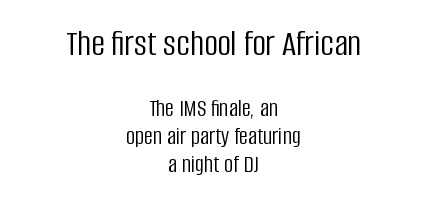
The image shows 38 px light, condensed sans-serif type, upright; set centered, tight line spacing (1.12x), normal letter spacing, not underlined; the first (top) block is 1.52x larger; low stroke contrast and a large x-height.
